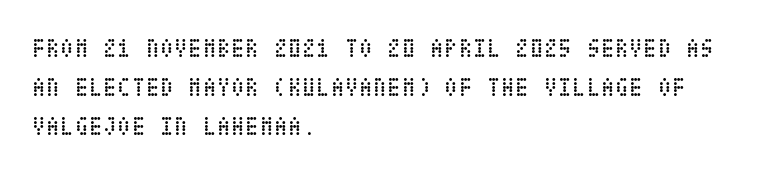
{"italic": "no", "bold": "no", "underline": "no", "align": "left", "line_spacing": "normal", "line_spacing_ratio": 1.5, "letter_spacing": "normal", "letter_spacing_em": 0.0, "glyph_px": 26}
